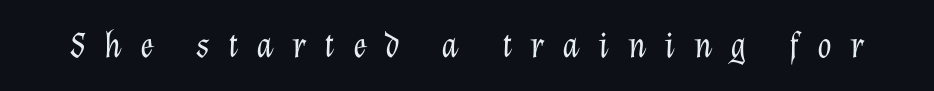
The image shows 37 px light type, italic (leaning right); set unusually wide letter spacing (+0.49 em), not underlined; low stroke contrast and a medium x-height.
